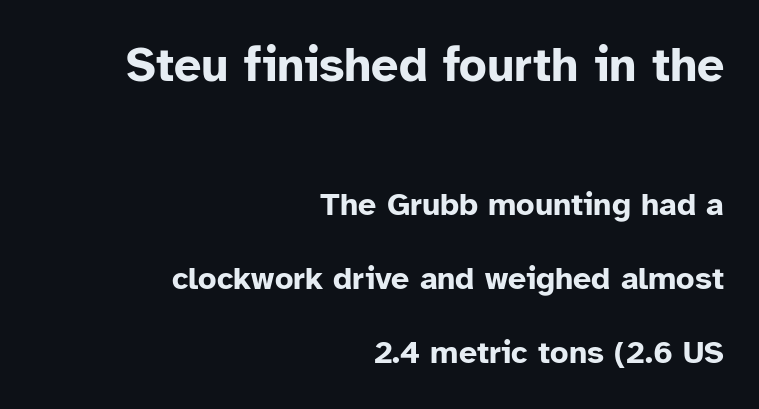
{"serif": "no", "italic": "no", "bold": "yes", "weight": "bold", "width": "normal", "stroke_contrast": "low", "x_height": "medium", "monospaced": "no", "underline": "no", "align": "right", "line_spacing": "loose", "line_spacing_ratio": 2.31, "letter_spacing": "normal", "letter_spacing_em": 0.0, "larger_block": "first", "size_ratio": 1.5, "glyph_px": 48}
